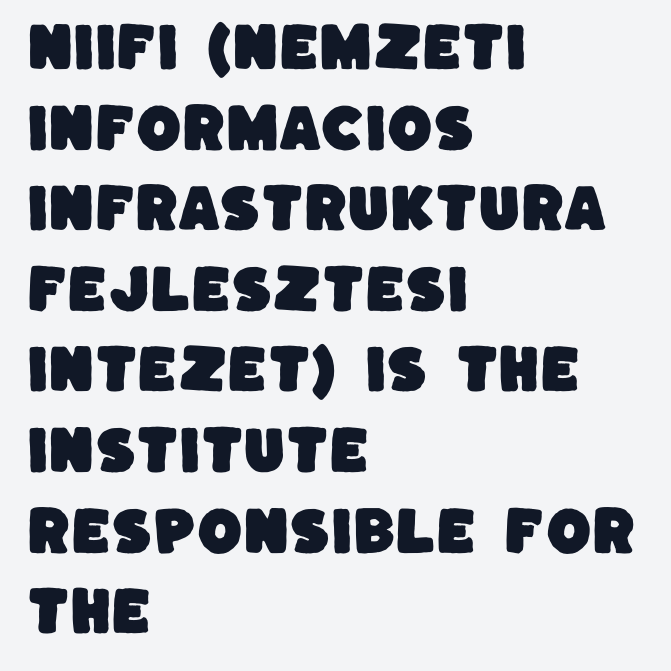
{"serif": "no", "width": "normal", "stroke_contrast": "low", "x_height": "large", "monospaced": "no", "underline": "no", "align": "left", "line_spacing": "normal", "line_spacing_ratio": 1.55, "letter_spacing": "normal", "letter_spacing_em": 0.0, "glyph_px": 52}
